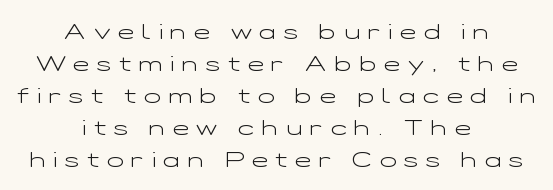
{"italic": "no", "bold": "no", "underline": "no", "align": "center", "line_spacing": "normal", "line_spacing_ratio": 1.45, "letter_spacing": "wide", "letter_spacing_em": 0.35, "glyph_px": 22}
